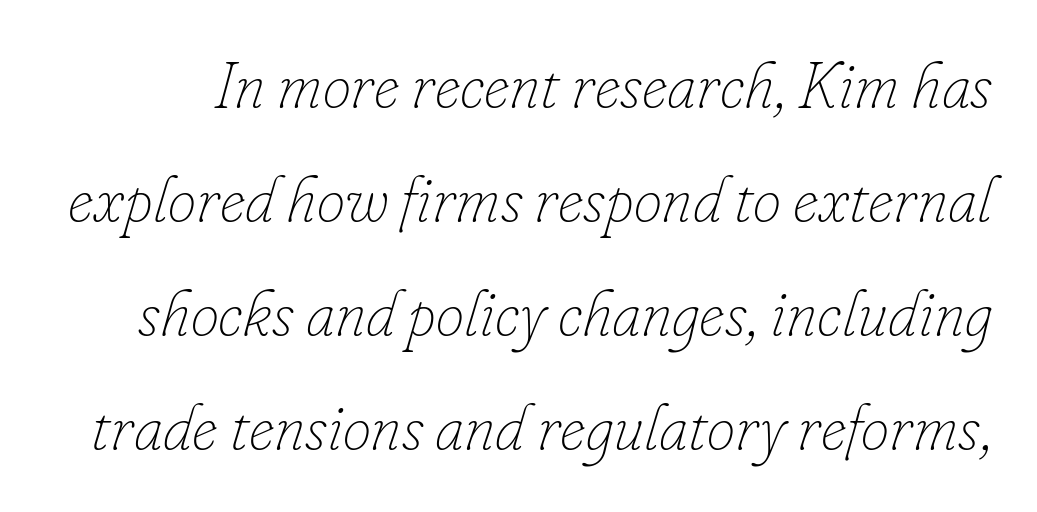
Rendered with sloped, italic letterforms. The letters advance in unequal steps, a hallmark of proportional type. How are the letters spaced? Ordinarily, with no added tracking. The space directly below the letters is spotless. Stroke mass is kept to a normal reading level or below.
